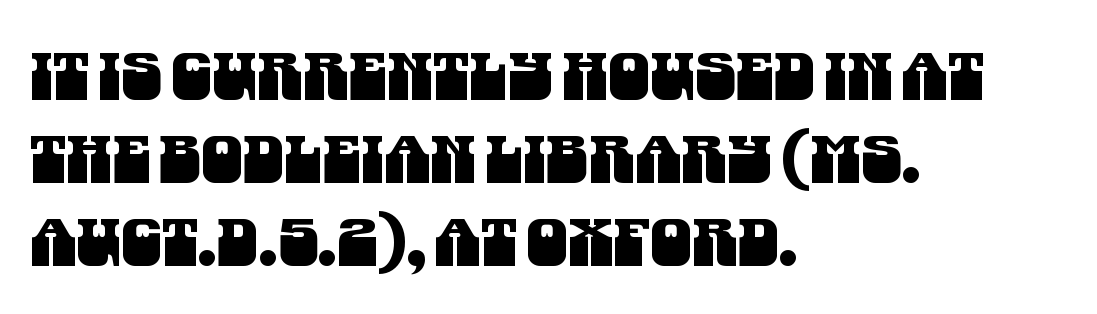
The image shows 66 px condensed sans-serif type; set left-aligned, normal line spacing (1.26x), normal letter spacing, not underlined; medium stroke contrast and a large x-height.
